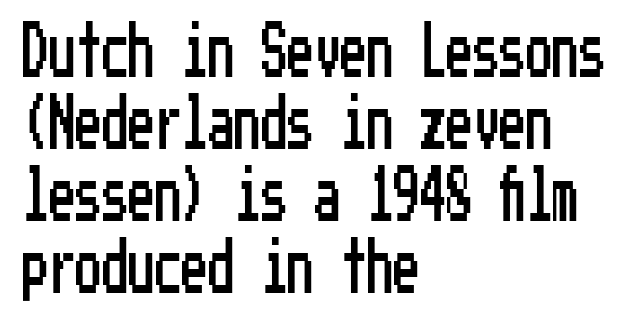
Reading down the block, your eye returns to a fixed left position each line. Leading matches the norm, producing a regular column. A sans-serif font was chosen for this passage. Has an underline been added? It has not. The font's upright variant was chosen for this text.
